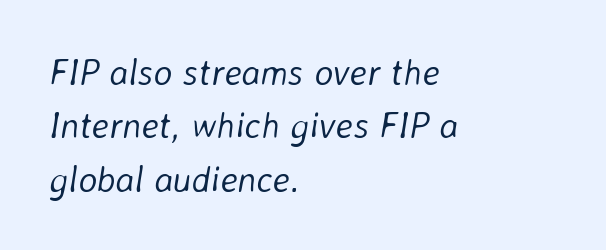
Does the leading feel generous? No, just average. This sample has the flowing, uneven cadence of proportional lettering. The typography opts for an oblique posture over an upright one. This sample uses plain, unmodified letter spacing. The typeface has the unassuming heft of standard copy or less.
